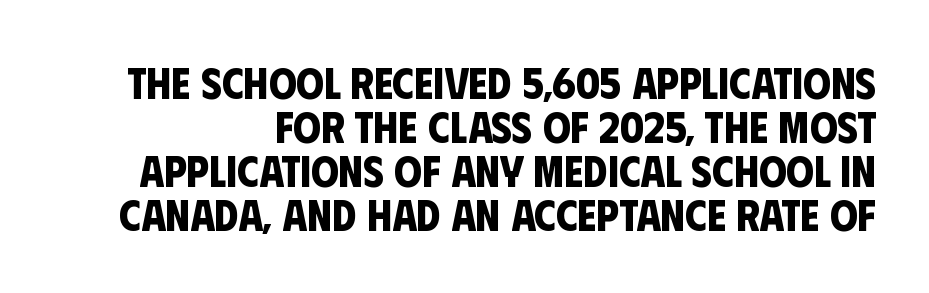
The image shows 44 px bold, condensed sans-serif type; set tight line spacing (1.0x), normal letter spacing, not underlined; low stroke contrast and a large x-height.
